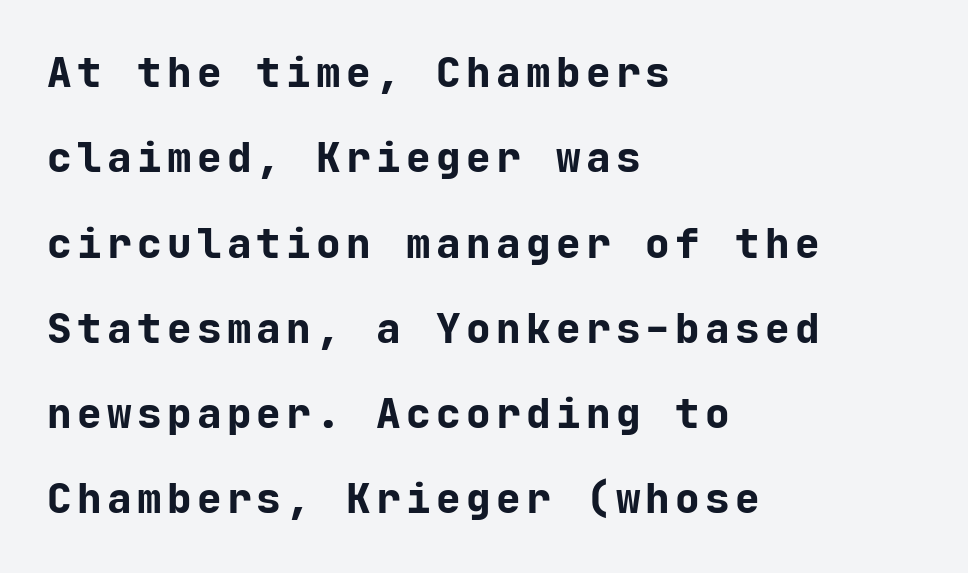
The rendering uses a large line-height, opening up the rows. A typesetter would call this monospace, since all characters share one set width. Horizontal alignment here is leftward, the default for most running prose. Ordinary non-slanted type is in use. The zone under the glyphs is completely vacant.
